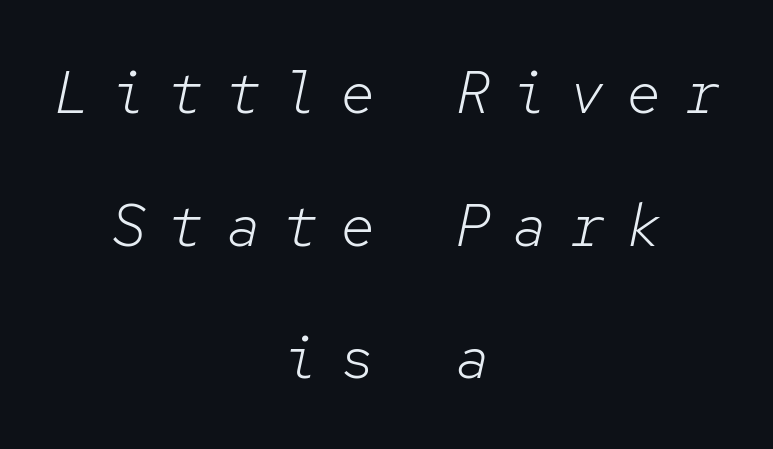
Q: Is the text bold? A: No.
Q: Is the text italic (slanted)? A: Yes, it leans right by about 12 degrees.
Q: Is the text underlined? A: No.
Q: How is the paragraph aligned? A: Centered.
Q: Is the spacing between letters normal or unusually wide? A: Unusually wide.
Q: Is the spacing between lines tight, normal or loose? A: Loose.
Q: Width (condensed, normal, or wide)? A: Normal.
Q: Stroke contrast? A: Low.
Q: x-height? A: Medium.
Q: Monospaced? A: Yes.
